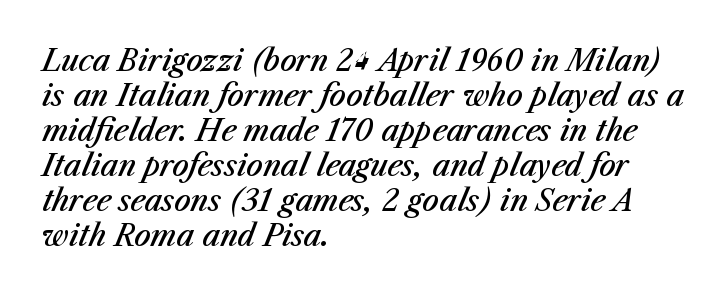
Q: Is the text bold? A: Semi-bold.
Q: Is the text italic (slanted)? A: Yes, it leans right by about 23 degrees.
Q: Is the text underlined? A: No.
Q: How is the paragraph aligned? A: Left-aligned.
Q: Is the spacing between letters normal or unusually wide? A: Normal.
Q: Width (condensed, normal, or wide)? A: Normal.
Q: Stroke contrast? A: Medium.
Q: x-height? A: Medium.
Q: Monospaced? A: No.
